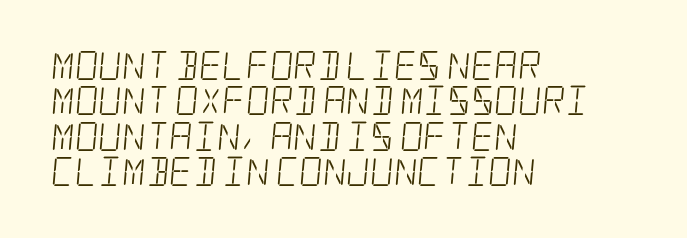
The text block is weighted toward the left margin, trailing off unevenly rightward. The line texture is even and compact thanks to regular tracking. On a weight scale, this lands at 450 or below. The passage shown is typeset with a serif family. Words float on clear page, feet unadorned.
